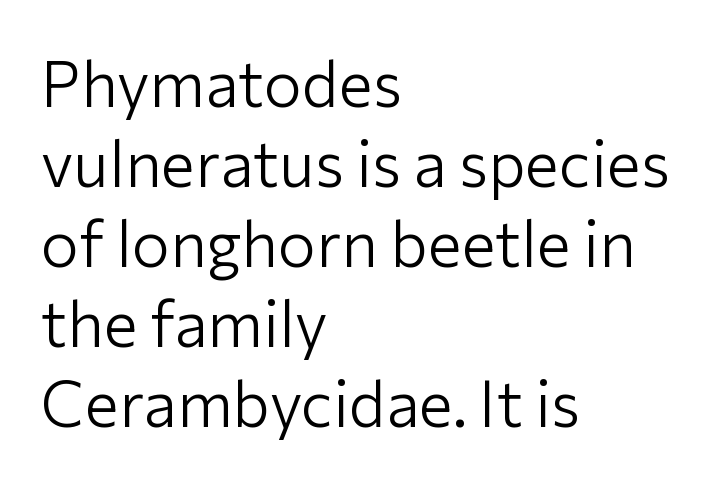
You can tell it's not italic because the verticals are truly vertical. Do the characters align in a grid? No, the font is proportional. This sample uses plain, unmodified letter spacing. The zone under the glyphs is completely vacant.
